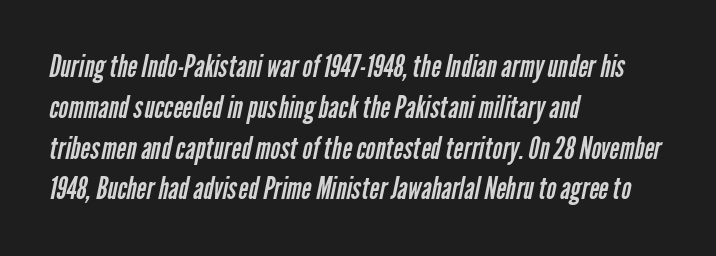
The leading is moderate, giving the passage an even texture. Spacing verdict: proportional, widths tailored to each character. Teacher's note: observe the even left margin — that is flush-left alignment. The letterforms sit shoulder to shoulder at normal distance. In terms of letterform style, serifs are entirely absent. Clear beneath every line of the passage.
